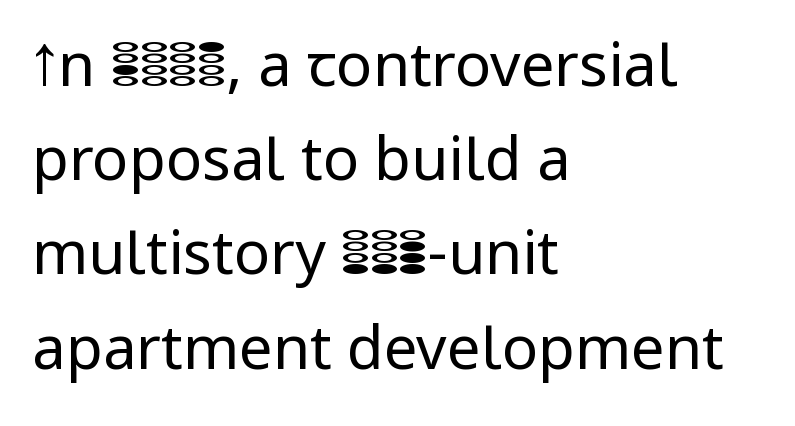
The strip under each line holds only bare page. Grotesque or geometric, the face here clearly has no serifs. Caption: face not bold, strokes unweighted. Posture: upright roman. Nobody touched the tracking dial on this one.
